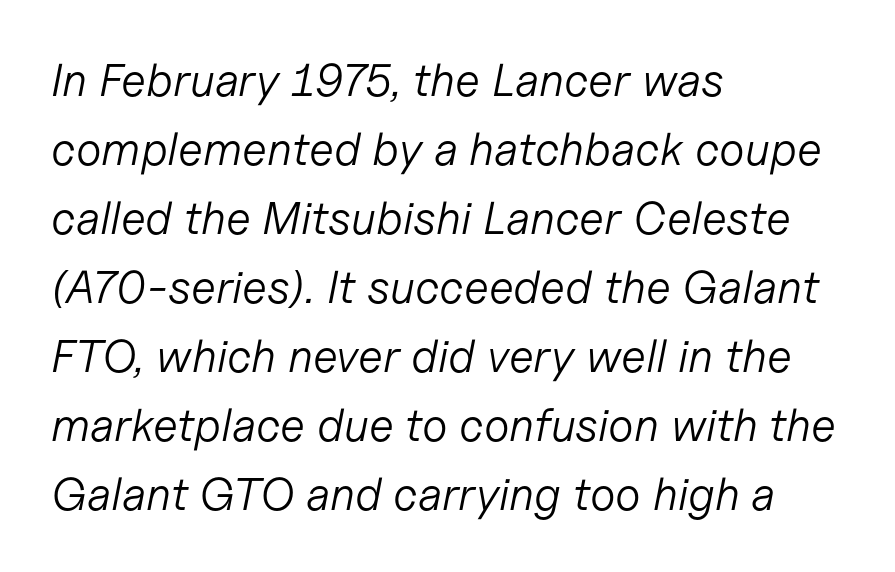
The image shows 46 px light type, italic (leaning right); set left-aligned, normal line spacing (1.5x), normal letter spacing, not underlined; low stroke contrast and a medium x-height.
